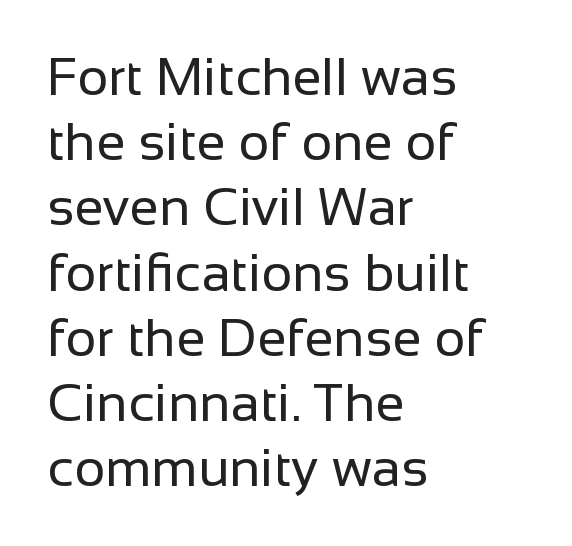
The image shows 53 px regular-weight sans-serif type, upright; set left-aligned, line spacing 1.23x, normal letter spacing, not underlined; low stroke contrast and a medium x-height.
